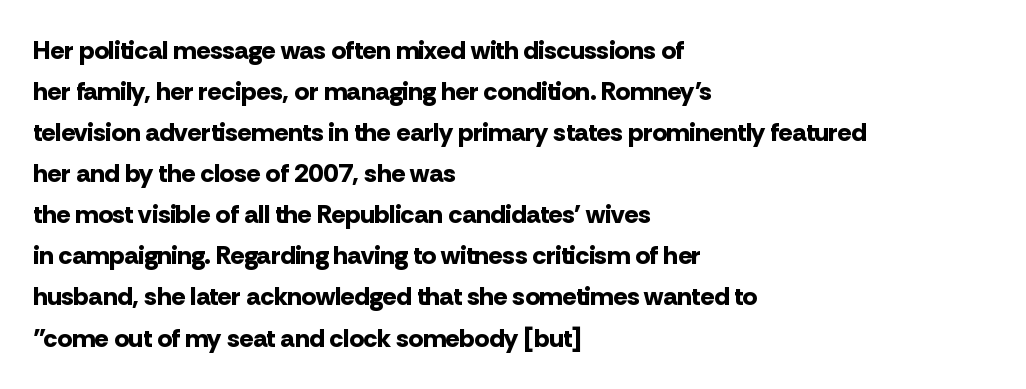
{"italic": "no", "bold": "yes", "underline": "no", "align": "left", "line_spacing": "normal", "line_spacing_ratio": 1.58, "letter_spacing": "normal", "letter_spacing_em": 0.0, "glyph_px": 26}
